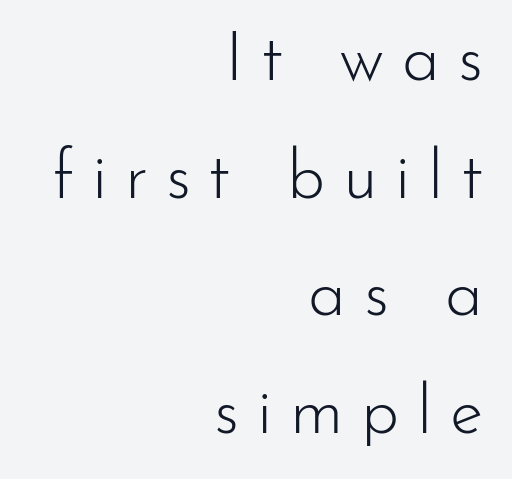
Q: Is the text bold? A: No.
Q: Is the text italic (slanted)? A: No, it is upright.
Q: Is the typeface a serif or a sans-serif typeface? A: Sans-serif.
Q: Is the text underlined? A: No.
Q: How is the paragraph aligned? A: Right-aligned.
Q: Is the spacing between letters normal or unusually wide? A: Unusually wide.
Q: Width (condensed, normal, or wide)? A: Normal.
Q: Stroke contrast? A: Low.
Q: x-height? A: Small.
Q: Monospaced? A: No.
